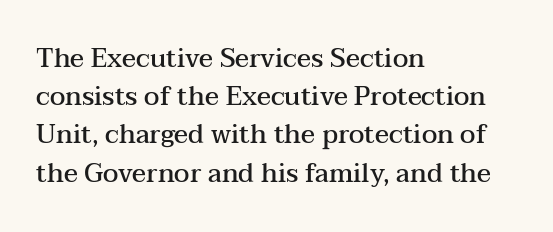
The image shows 26 px text type, upright; set left-aligned, normal line spacing (1.47x), normal letter spacing, not underlined.
